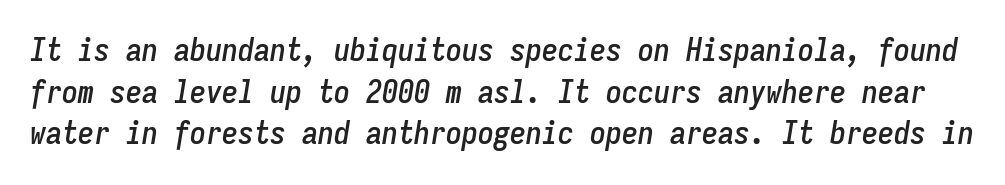
The foot of each line stays bare and open. Style check: oblique. This sample keeps an unexceptional amount of space between lines. Note the uniform advance width — an 'i' takes as much space as an 'm'. Nothing unusual about the tracking: characters are spaced as the font intends.
